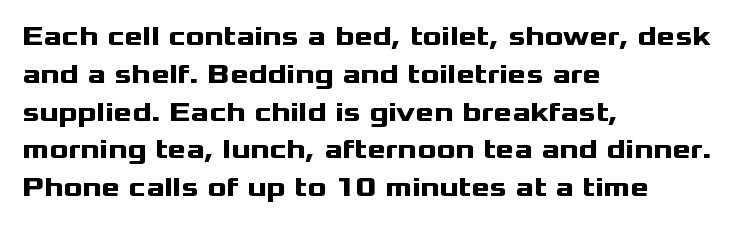
The image shows 28 px heavy, wide sans-serif type, upright; set left-aligned, normal line spacing (1.35x), normal letter spacing, not underlined; medium stroke contrast and a medium x-height.
